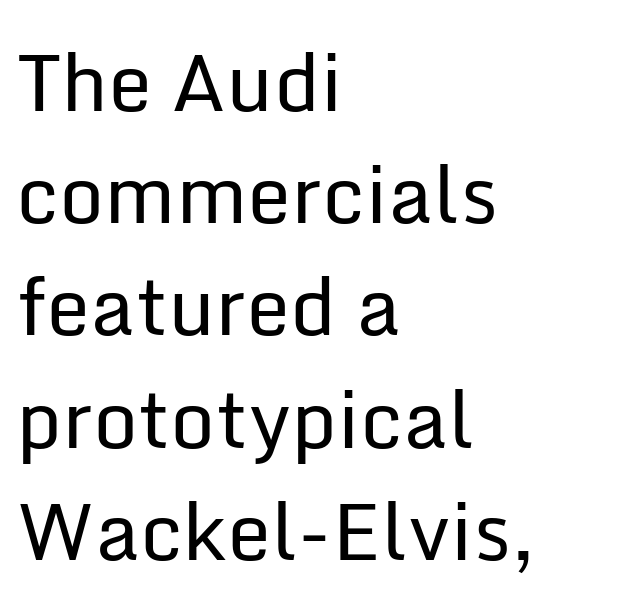
Layout note: lines flush left. The leading is moderate, giving the passage an even texture. Between one letter and the next there's only the usual sliver of space. Typographically, this falls in the sans-serif category. The specimen reads as upright at a glance. The cut favours lightness, reaching ordinary text weight at its darkest.
